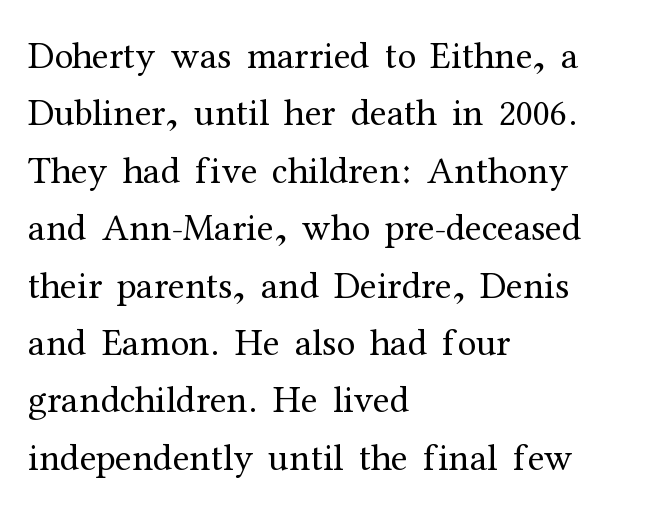
The image shows 38 px regular-weight serif type, upright; set left-aligned, normal line spacing (1.51x), normal letter spacing, not underlined; medium stroke contrast and a medium x-height.
